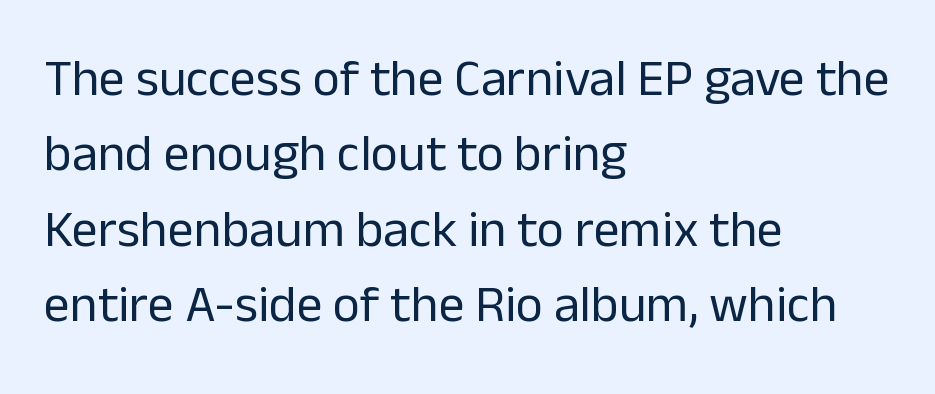
Bare-footed words on every line. The face used here is a sans, in the tradition of grotesques and geometrics. Casual observation: everything's shoved over to the left. Nope, not italic — everything's standing straight. Letter spacing: default.
